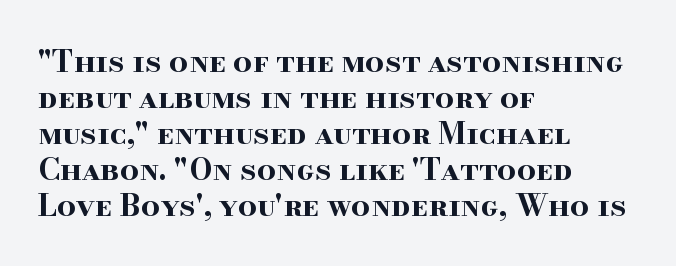
Q: Is the text bold? A: Yes.
Q: Is the text italic (slanted)? A: No, it is upright.
Q: Is the typeface a serif or a sans-serif typeface? A: Serif.
Q: Is the text underlined? A: No.
Q: How is the paragraph aligned? A: Left-aligned.
Q: Is the spacing between letters normal or unusually wide? A: Normal.
Q: Width (condensed, normal, or wide)? A: Wide.
Q: Stroke contrast? A: High.
Q: x-height? A: Small.
Q: Monospaced? A: No.
